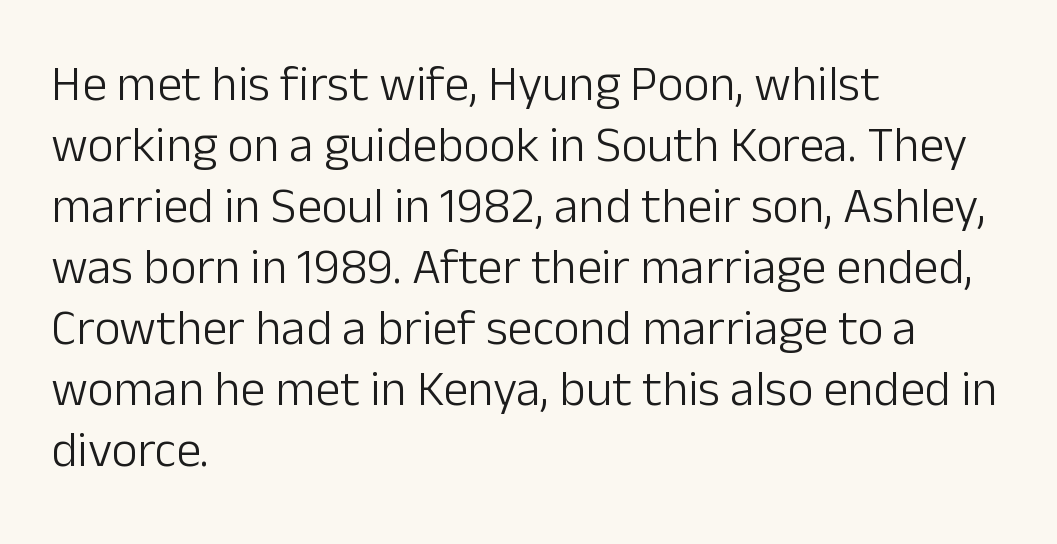
{"serif": "no", "italic": "no", "bold": "no", "weight": "light", "width": "normal", "stroke_contrast": "low", "x_height": "medium", "monospaced": "no", "underline": "no", "align": "left", "line_spacing_ratio": 1.22, "letter_spacing": "normal", "letter_spacing_em": 0.0, "glyph_px": 50}
